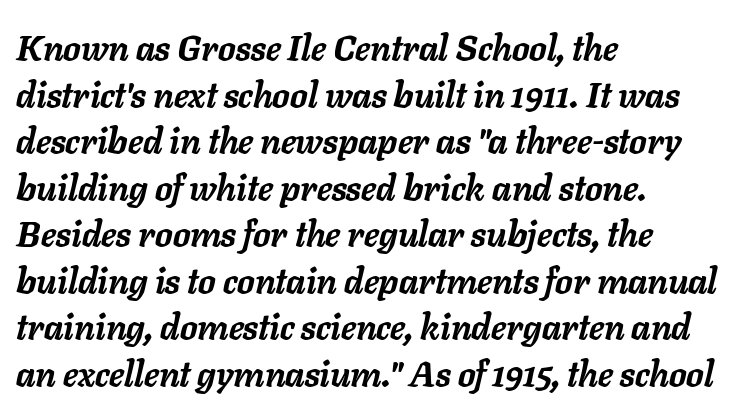
The image shows 35 px semibold type, italic (leaning right); set left-aligned, normal line spacing (1.33x), normal letter spacing, not underlined; low stroke contrast and a medium x-height.
